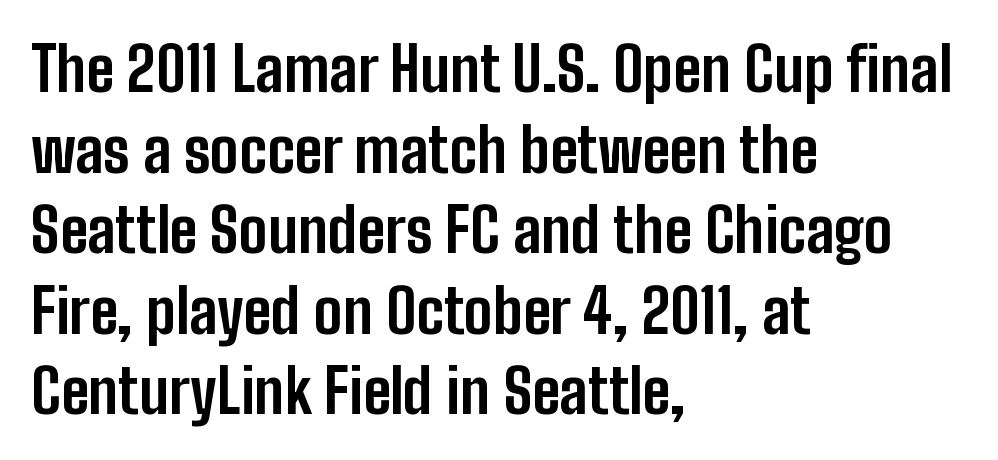
{"serif": "no", "italic": "no", "bold": "yes", "weight": "bold", "width": "condensed", "stroke_contrast": "low", "x_height": "medium", "monospaced": "no", "underline": "no", "align": "left", "line_spacing": "normal", "line_spacing_ratio": 1.32, "letter_spacing": "normal", "letter_spacing_em": 0.0, "glyph_px": 61}
